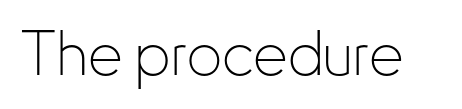
The image shows 62 px thin, condensed sans-serif type, upright; set normal letter spacing, not underlined; low stroke contrast and a small x-height.
